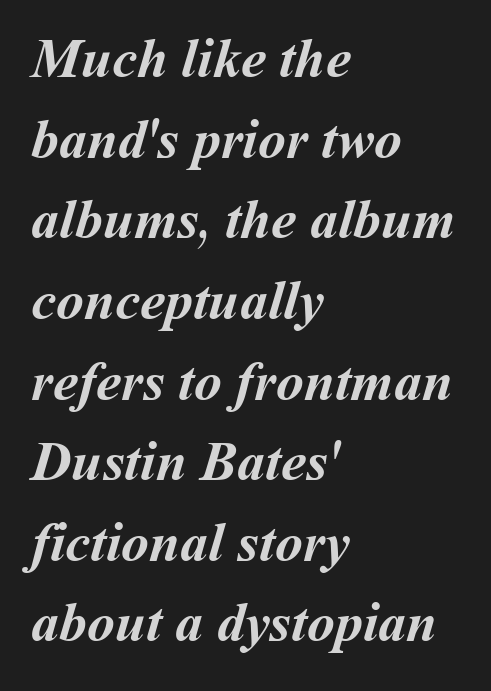
Q: Is the text bold? A: Yes.
Q: Is the text underlined? A: No.
Q: How is the paragraph aligned? A: Left-aligned.
Q: Is the spacing between letters normal or unusually wide? A: Normal.
Q: Is the spacing between lines tight, normal or loose? A: Normal.
Q: Width (condensed, normal, or wide)? A: Normal.
Q: Stroke contrast? A: Medium.
Q: x-height? A: Medium.
Q: Monospaced? A: No.
